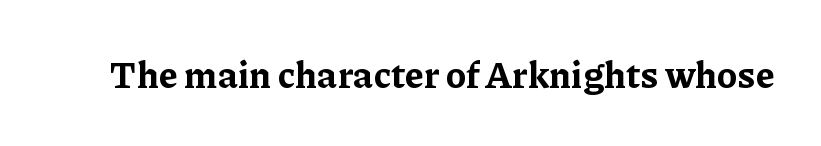
{"serif": "yes", "italic": "no", "bold": "yes", "weight": "bold", "width": "normal", "stroke_contrast": "low", "x_height": "medium", "monospaced": "no", "underline": "no", "letter_spacing": "normal", "letter_spacing_em": 0.0, "glyph_px": 37}
